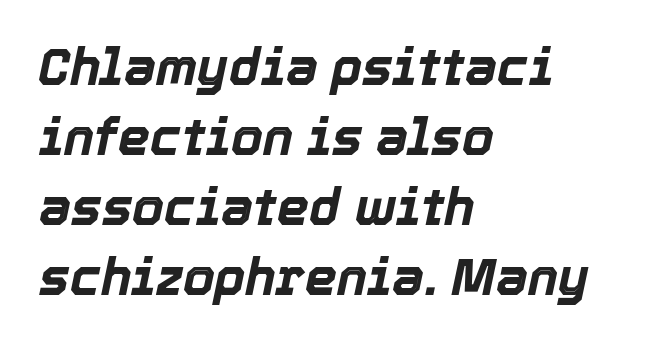
{"italic": "yes", "lean": "right", "slant_degrees": 12, "bold": "yes", "weight": "bold", "width": "normal", "x_height": "medium", "monospaced": "no", "underline": "no", "align": "left", "line_spacing": "normal", "line_spacing_ratio": 1.37, "letter_spacing": "normal", "letter_spacing_em": 0.0, "glyph_px": 51}
